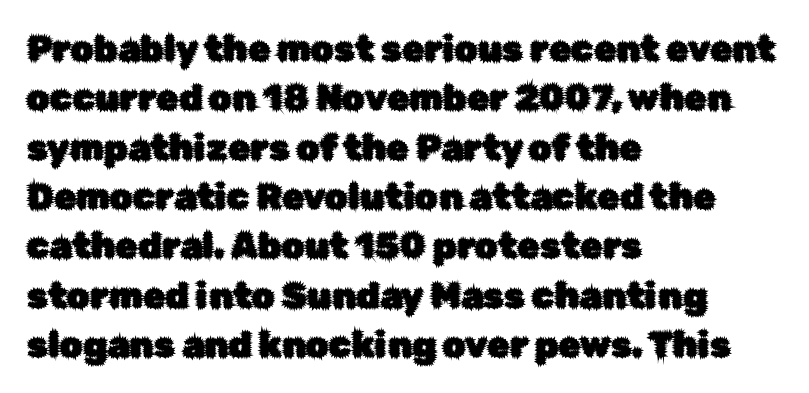
{"serif": "no", "italic": "no", "width": "normal", "stroke_contrast": "low", "x_height": "medium", "monospaced": "no", "underline": "no", "align": "left", "line_spacing": "normal", "line_spacing_ratio": 1.37, "letter_spacing": "normal", "letter_spacing_em": 0.0, "glyph_px": 36}
